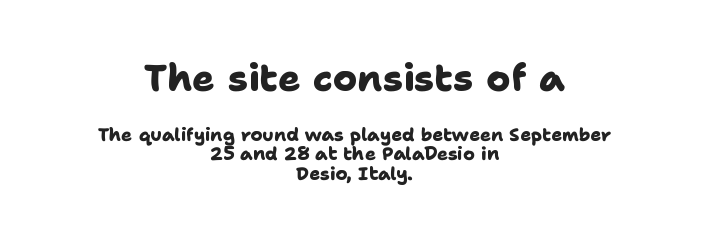
{"serif": "no", "bold": "yes", "weight": "heavy", "width": "normal", "stroke_contrast": "low", "x_height": "medium", "monospaced": "no", "underline": "no", "align": "center", "line_spacing": "tight", "line_spacing_ratio": 1.07, "letter_spacing": "normal", "letter_spacing_em": 0.0, "larger_block": "first", "size_ratio": 2.06, "glyph_px": 37}
